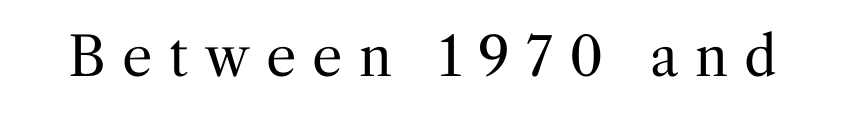
The image shows 54 px regular-weight serif type, upright; set unusually wide letter spacing (+0.3 em), not underlined; medium stroke contrast and a medium x-height.
